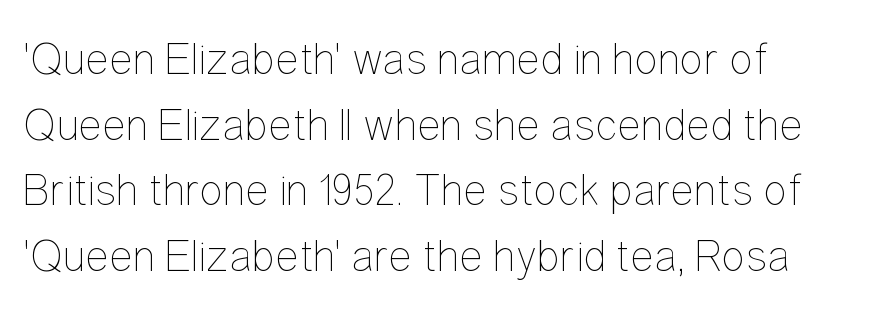
{"italic": "no", "bold": "no", "weight": "thin", "width": "condensed", "stroke_contrast": "low", "x_height": "medium", "monospaced": "no", "underline": "no", "align": "left", "line_spacing": "normal", "line_spacing_ratio": 1.46, "letter_spacing": "normal", "letter_spacing_em": 0.0, "glyph_px": 45}
